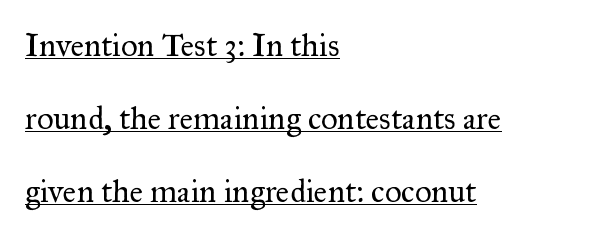
{"serif": "yes", "italic": "no", "bold": "no", "weight": "regular", "width": "normal", "stroke_contrast": "medium", "x_height": "small", "monospaced": "no", "underline": "yes", "align": "left", "line_spacing": "loose", "line_spacing_ratio": 2.28, "letter_spacing": "normal", "letter_spacing_em": 0.0, "glyph_px": 32}
